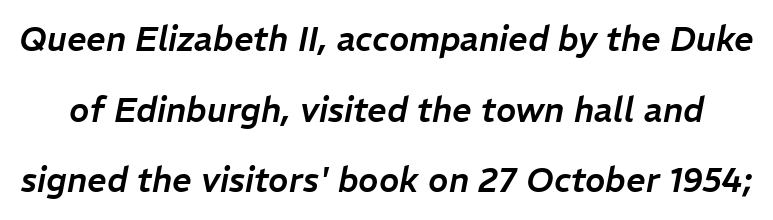
Tall strokes in this sample are angled rather than plumb. The space between consecutive lines is lavish. Inter-character spacing is left at the font's built-in metrics. The words here are not underlined. Here the designer chose a conventional face with non-uniform glyph widths.
